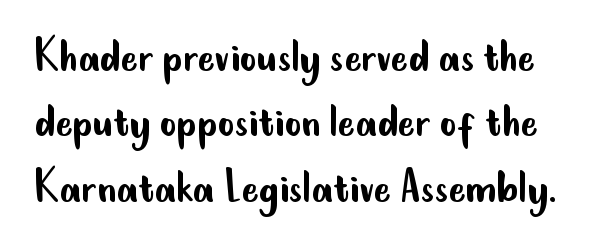
The image shows 51 px regular-weight, condensed sans-serif type, upright; set normal line spacing (1.28x), normal letter spacing, not underlined; low stroke contrast and a small x-height.
